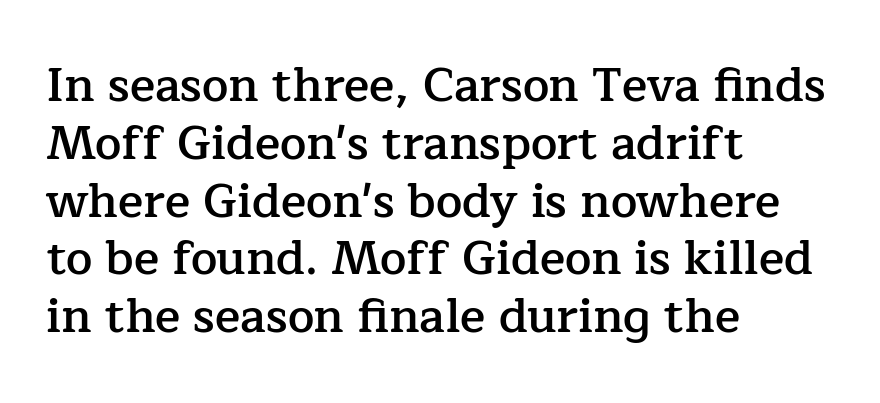
Glance below the letters and you will spot only blank space. Visually the block forms a straight wall on the left and a jagged coastline on the right. A roman cut, with each character standing at attention. Nothing unusual about the tracking: characters are spaced as the font intends.
